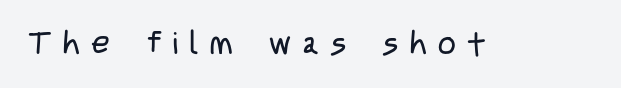
Q: Is the text bold? A: No.
Q: Is the text italic (slanted)? A: No, it is upright.
Q: Is the typeface a serif or a sans-serif typeface? A: Sans-serif.
Q: Is the text underlined? A: No.
Q: Is the spacing between letters normal or unusually wide? A: Unusually wide.
Q: Width (condensed, normal, or wide)? A: Condensed.
Q: Stroke contrast? A: Low.
Q: x-height? A: Large.
Q: Monospaced? A: No.
